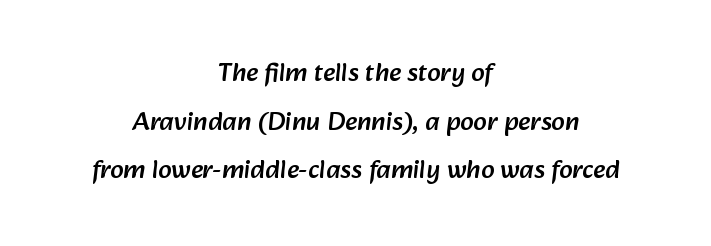
Q: Is the text underlined? A: No.
Q: How is the paragraph aligned? A: Centered.
Q: Is the spacing between letters normal or unusually wide? A: Normal.
